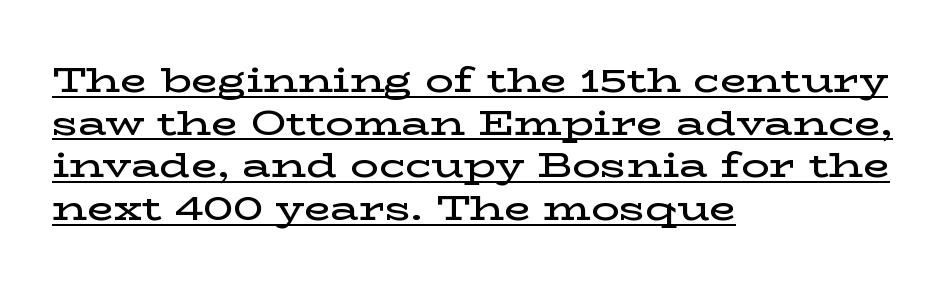
Does the copy run flush right? No — it runs flush left. This sample carries an underscore along the baseline area. This is roman type, the default non-slanted kind. These lines are rendered in a variable-pitch font. A semibold gives these letters moderate extra thickness, short of bold.
